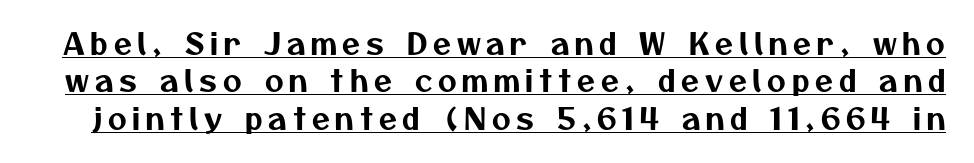
The image shows 29 px sans-serif type; set normal line spacing (1.29x), unusually wide letter spacing (+0.2 em), underlined; medium stroke contrast and a medium x-height.
